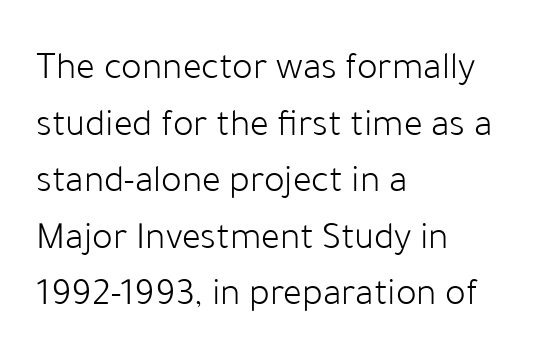
{"serif": "no", "italic": "no", "bold": "no", "weight": "light", "width": "normal", "stroke_contrast": "low", "x_height": "medium", "monospaced": "no", "underline": "no", "align": "left", "line_spacing": "normal", "line_spacing_ratio": 1.45, "letter_spacing": "normal", "letter_spacing_em": 0.0, "glyph_px": 39}
